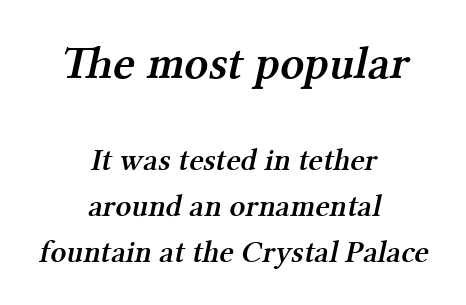
Q: Is the text bold? A: Semi-bold.
Q: Is the typeface a serif or a sans-serif typeface? A: Serif.
Q: Is the text underlined? A: No.
Q: How is the paragraph aligned? A: Centered.
Q: Is the spacing between letters normal or unusually wide? A: Normal.
Q: Is the spacing between lines tight, normal or loose? A: Normal.
Q: Which block of text is set in a larger size, the first (top) or the second (bottom)? A: The first (top) one.
Q: Width (condensed, normal, or wide)? A: Normal.
Q: Stroke contrast? A: Medium.
Q: x-height? A: Medium.
Q: Monospaced? A: No.
